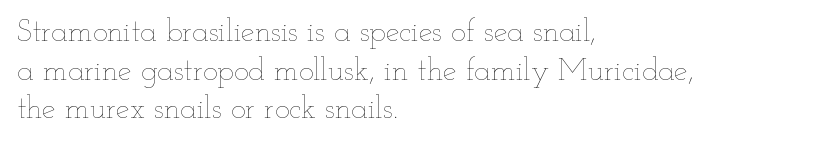
How are the letters spaced? Ordinarily, with no added tracking. The type sits square on the baseline with zero lean. The space directly below the letters is spotless. Spacing verdict: proportional, widths tailored to each character. Caption: face not bold, strokes unweighted.
